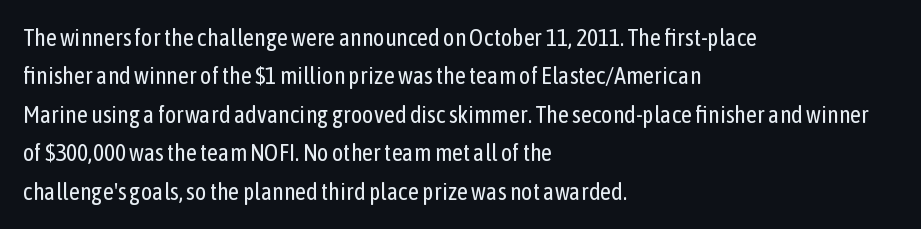
{"italic": "no", "bold": "no", "underline": "no", "align": "left", "line_spacing": "normal", "line_spacing_ratio": 1.6, "letter_spacing": "normal", "letter_spacing_em": 0.0, "glyph_px": 24}
